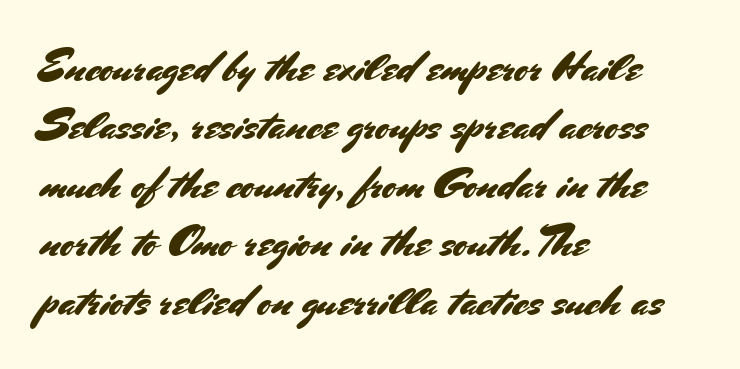
Q: Is the text italic (slanted)? A: Yes.
Q: Is the typeface a serif or a sans-serif typeface? A: Sans-serif.
Q: Is the text underlined? A: No.
Q: How is the paragraph aligned? A: Left-aligned.
Q: Is the spacing between letters normal or unusually wide? A: Normal.
Q: Is the spacing between lines tight, normal or loose? A: Normal.
Q: Width (condensed, normal, or wide)? A: Normal.
Q: Stroke contrast? A: Medium.
Q: x-height? A: Small.
Q: Monospaced? A: No.
